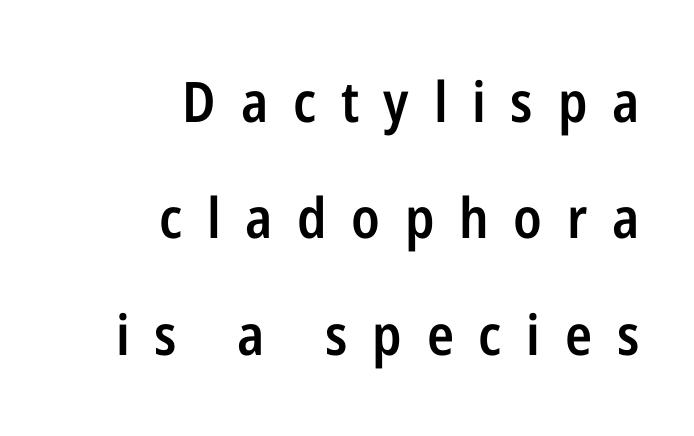
{"serif": "no", "italic": "no", "bold": "semi", "weight": "semibold", "width": "condensed", "stroke_contrast": "low", "x_height": "medium", "monospaced": "no", "underline": "no", "align": "right", "line_spacing": "loose", "line_spacing_ratio": 2.08, "letter_spacing": "wide", "letter_spacing_em": 0.44, "glyph_px": 56}
